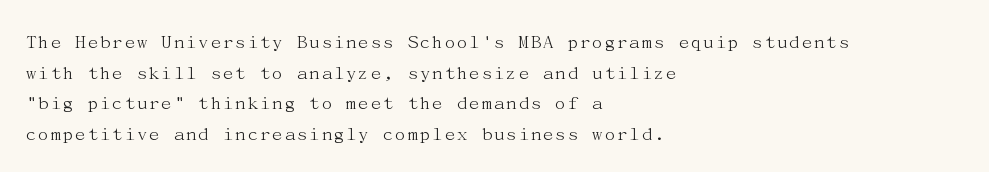
{"italic": "no", "bold": "no", "underline": "no", "align": "left", "line_spacing": "normal", "line_spacing_ratio": 1.46, "letter_spacing": "normal", "letter_spacing_em": 0.0, "glyph_px": 21}
